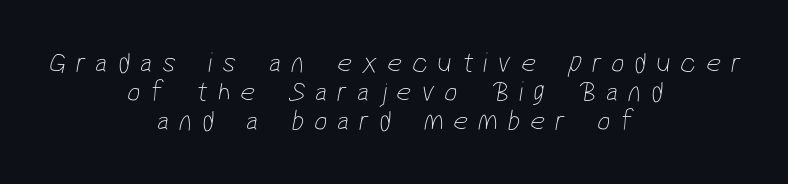
The image shows 29 px thin, condensed sans-serif type; set centered, tight line spacing (1.0x), unusually wide letter spacing (+0.34 em), not underlined; low stroke contrast and a medium x-height.
